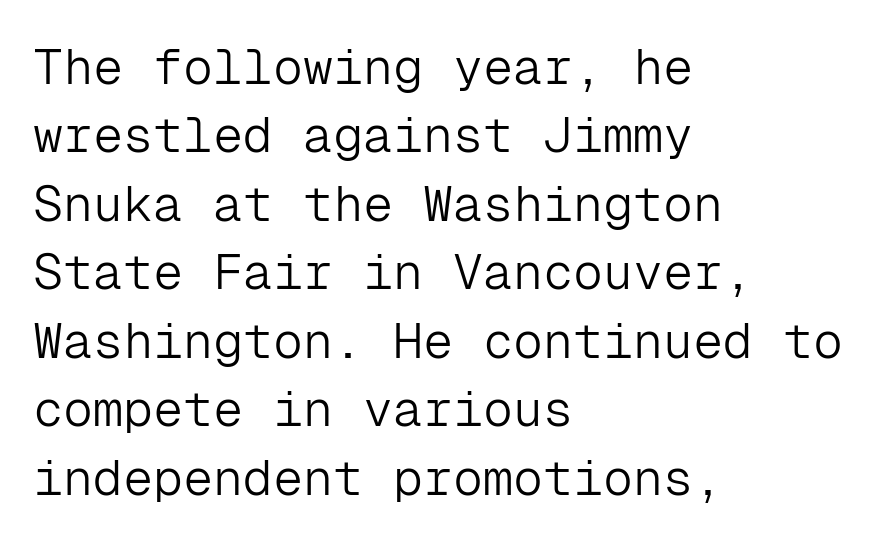
Stems and bowls with no extra thickness — not bold. A typesetter would call this monospace, since all characters share one set width. If you drew a line through each stem, it would be perfectly vertical. Regular leading. Classification — sans serif.
